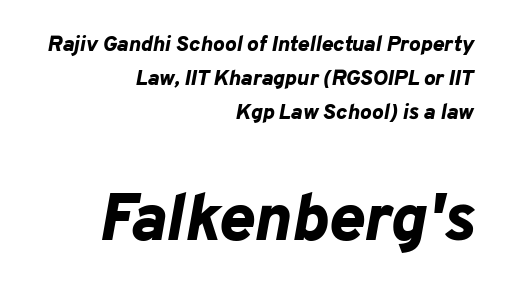
Q: Is the text bold? A: Yes.
Q: Is the text italic (slanted)? A: Yes, it leans right by about 10 degrees.
Q: Is the text underlined? A: No.
Q: How is the paragraph aligned? A: Right-aligned.
Q: Is the spacing between letters normal or unusually wide? A: Normal.
Q: Is the spacing between lines tight, normal or loose? A: Normal.
Q: Which block of text is set in a larger size, the first (top) or the second (bottom)? A: The second (bottom) one.
Q: Width (condensed, normal, or wide)? A: Normal.
Q: Stroke contrast? A: Low.
Q: x-height? A: Medium.
Q: Monospaced? A: No.
